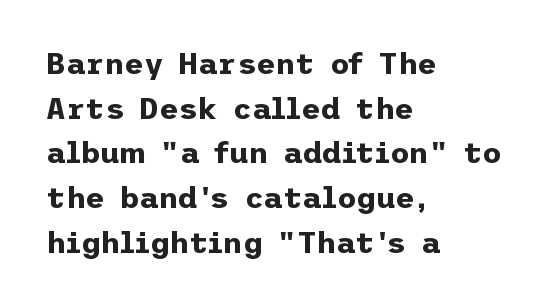
The image shows 30 px bold sans-serif type, upright; set left-aligned, normal line spacing (1.49x), normal letter spacing, not underlined; low stroke contrast and a medium x-height.
